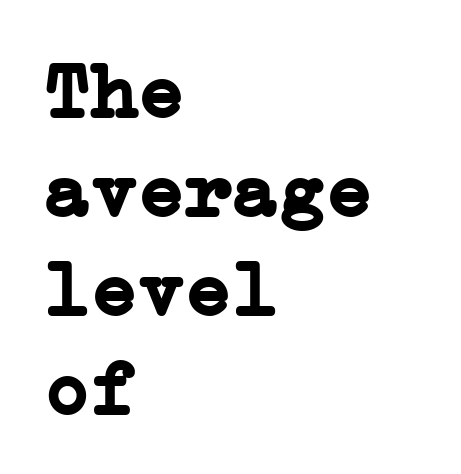
{"serif": "yes", "italic": "no", "bold": "yes", "weight": "semibold", "width": "normal", "stroke_contrast": "low", "x_height": "medium", "underline": "no", "align": "left", "line_spacing": "normal", "line_spacing_ratio": 1.27, "letter_spacing": "normal", "letter_spacing_em": 0.0, "glyph_px": 78}
